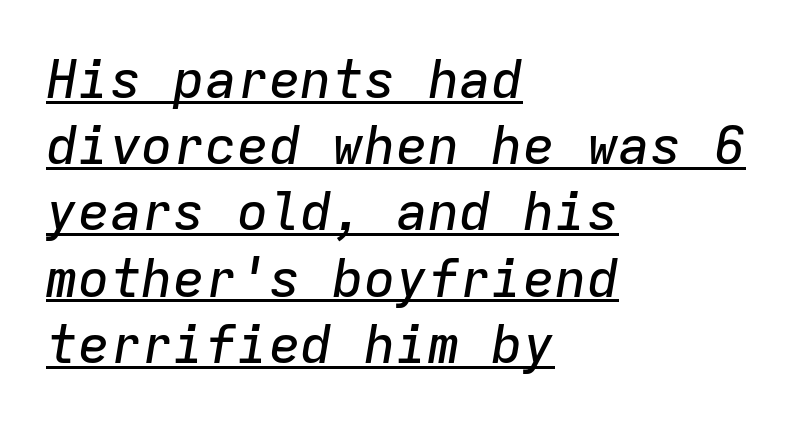
The image shows 53 px text type, italic (leaning right), monospaced; set left-aligned, normal line spacing (1.25x), normal letter spacing, underlined; low stroke contrast and a medium x-height.
